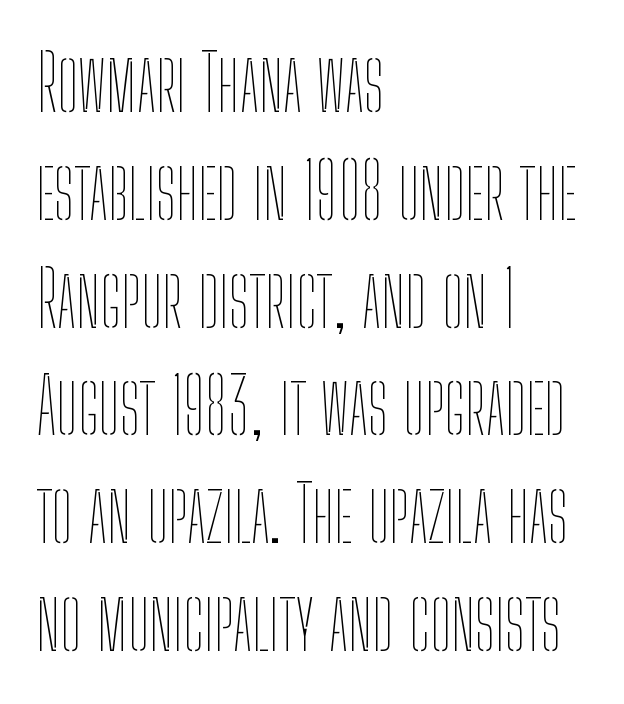
The image shows 77 px thin, condensed type, upright; set left-aligned, normal line spacing (1.4x), normal letter spacing, not underlined; low stroke contrast and a medium x-height.
